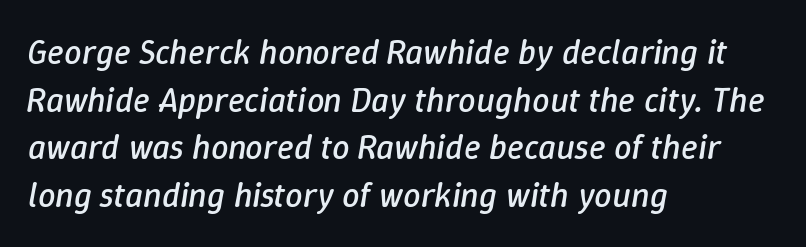
{"italic": "yes", "lean": "right", "slant_degrees": 9, "bold": "no", "weight": "regular", "width": "normal", "stroke_contrast": "low", "x_height": "medium", "monospaced": "no", "underline": "no", "align": "left", "line_spacing": "normal", "line_spacing_ratio": 1.36, "letter_spacing": "normal", "letter_spacing_em": 0.0, "glyph_px": 35}
